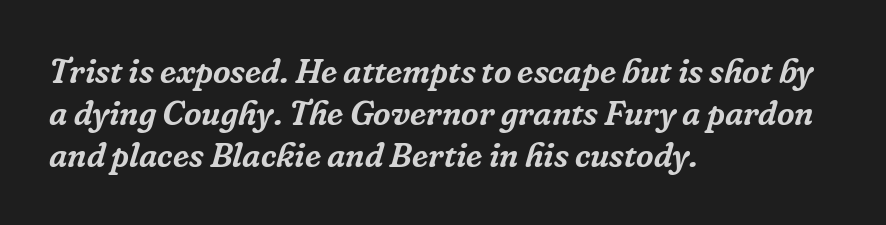
The image shows 34 px serif type, italic (leaning right); set left-aligned, line spacing 1.23x, normal letter spacing, not underlined; low stroke contrast and a medium x-height.
